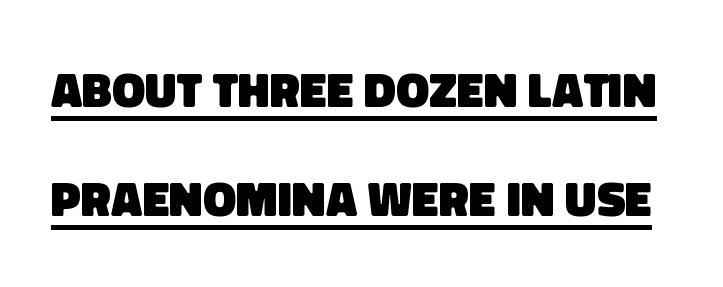
{"serif": "no", "bold": "yes", "weight": "heavy", "width": "normal", "stroke_contrast": "low", "x_height": "large", "monospaced": "no", "underline": "yes", "line_spacing": "loose", "line_spacing_ratio": 2.22, "letter_spacing": "normal", "letter_spacing_em": 0.0, "glyph_px": 49}
